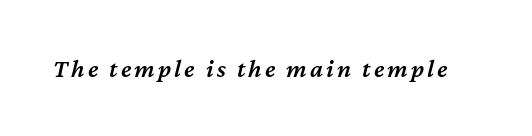
Is the type slanted? Yes — the strokes lean at a clear angle. Decoration check: the copy has no underline. The characters look somewhat weighty, a semibold short of true bold.
